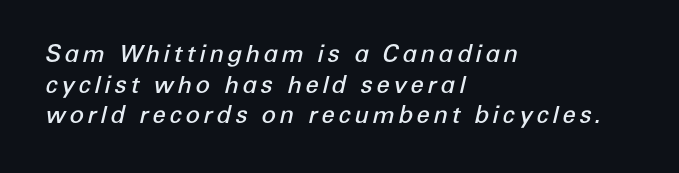
It's the slanting kind of type. The foot of each line stays bare and open. Whoever set this chose a conventional vertical rhythm. Stroke thickness is moderately raised; the sample reads as semibold.
